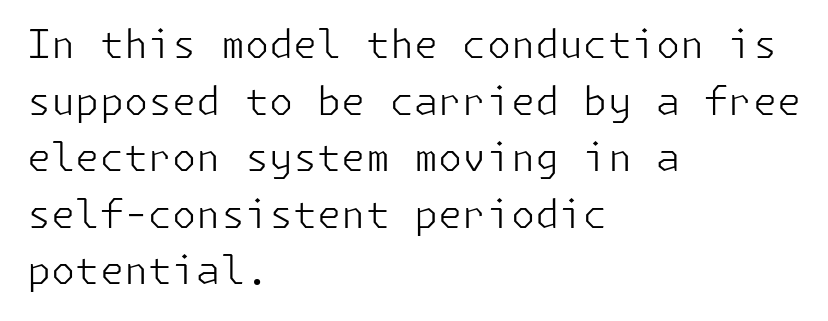
{"serif": "no", "italic": "no", "bold": "no", "weight": "light", "width": "normal", "stroke_contrast": "low", "x_height": "medium", "underline": "no", "align": "left", "line_spacing": "normal", "line_spacing_ratio": 1.45, "letter_spacing": "normal", "letter_spacing_em": 0.0, "glyph_px": 39}
